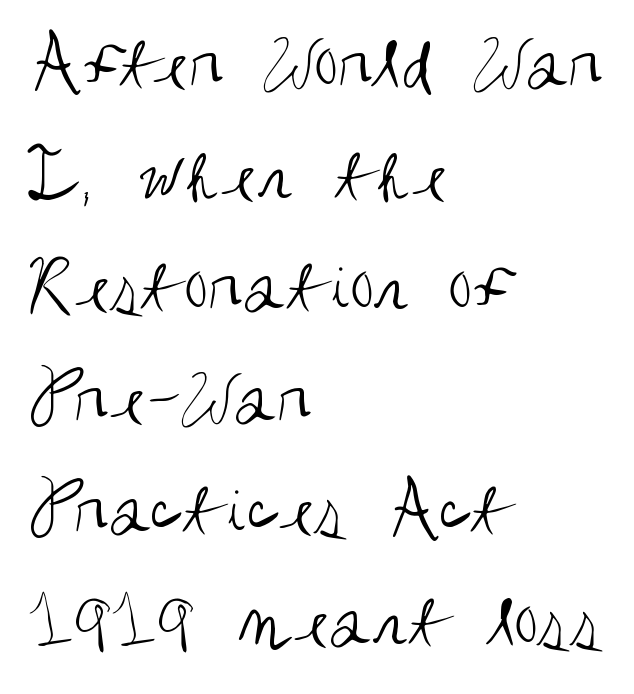
{"serif": "no", "bold": "no", "weight": "regular", "width": "condensed", "stroke_contrast": "medium", "x_height": "large", "monospaced": "no", "underline": "no", "align": "left", "line_spacing": "normal", "line_spacing_ratio": 1.43, "letter_spacing": "normal", "letter_spacing_em": 0.0, "glyph_px": 78}
